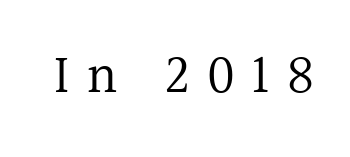
Vertical stems look standard width or narrower in stroke. The letterforms stand isolated, each surrounded by extra space. The string is rendered with underlining switched off. Is there any slant? The stems are plumb. Is this a fixed-width face? No — the glyphs have proportional, varying widths.
